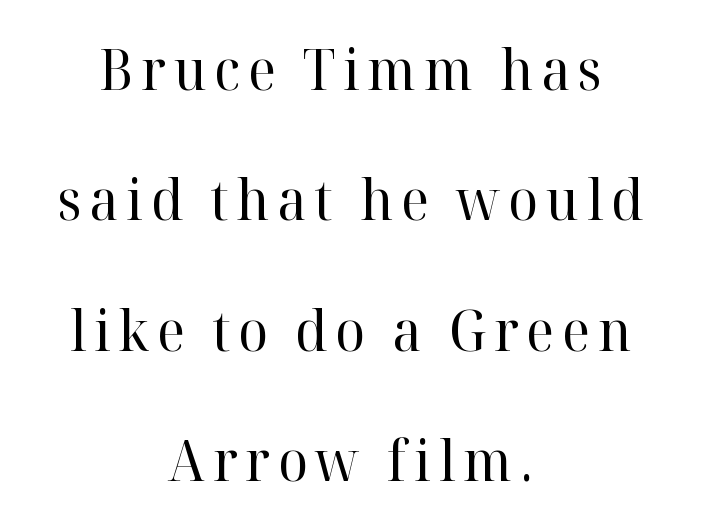
Q: Is the text bold? A: No.
Q: Is the text italic (slanted)? A: No, it is upright.
Q: Is the typeface a serif or a sans-serif typeface? A: Serif.
Q: Is the text underlined? A: No.
Q: How is the paragraph aligned? A: Centered.
Q: Is the spacing between lines tight, normal or loose? A: Loose.
Q: Width (condensed, normal, or wide)? A: Normal.
Q: Stroke contrast? A: High.
Q: x-height? A: Medium.
Q: Monospaced? A: No.
